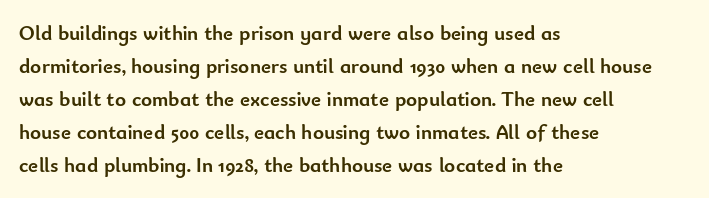
{"italic": "no", "bold": "yes", "underline": "no", "align": "left", "line_spacing": "normal", "line_spacing_ratio": 1.57, "letter_spacing": "normal", "letter_spacing_em": 0.0, "glyph_px": 21}
